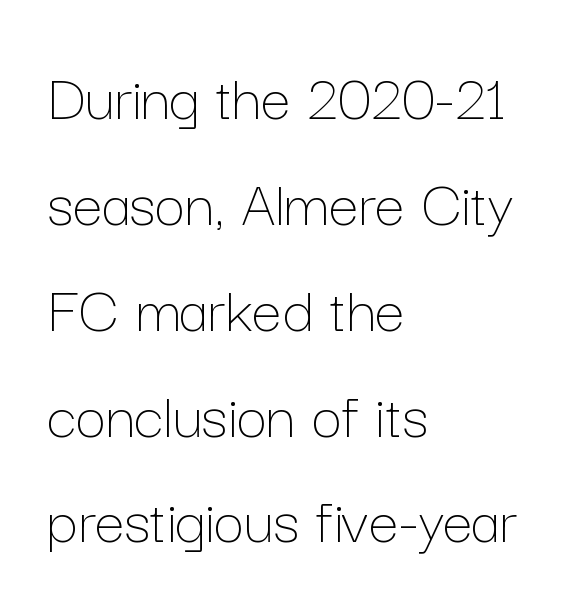
Q: Is the text bold? A: No.
Q: Is the text italic (slanted)? A: No, it is upright.
Q: Is the text underlined? A: No.
Q: How is the paragraph aligned? A: Left-aligned.
Q: Is the spacing between letters normal or unusually wide? A: Normal.
Q: Is the spacing between lines tight, normal or loose? A: Normal.
Q: Width (condensed, normal, or wide)? A: Normal.
Q: Stroke contrast? A: Low.
Q: x-height? A: Medium.
Q: Monospaced? A: No.
